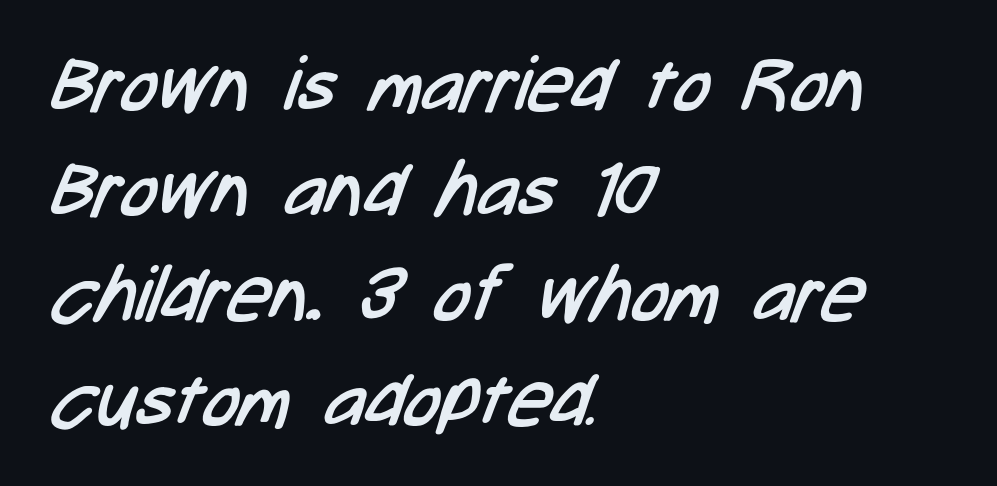
The image shows 76 px regular-weight, condensed sans-serif type; set left-aligned, normal line spacing (1.38x), normal letter spacing, not underlined; low stroke contrast and a medium x-height.
